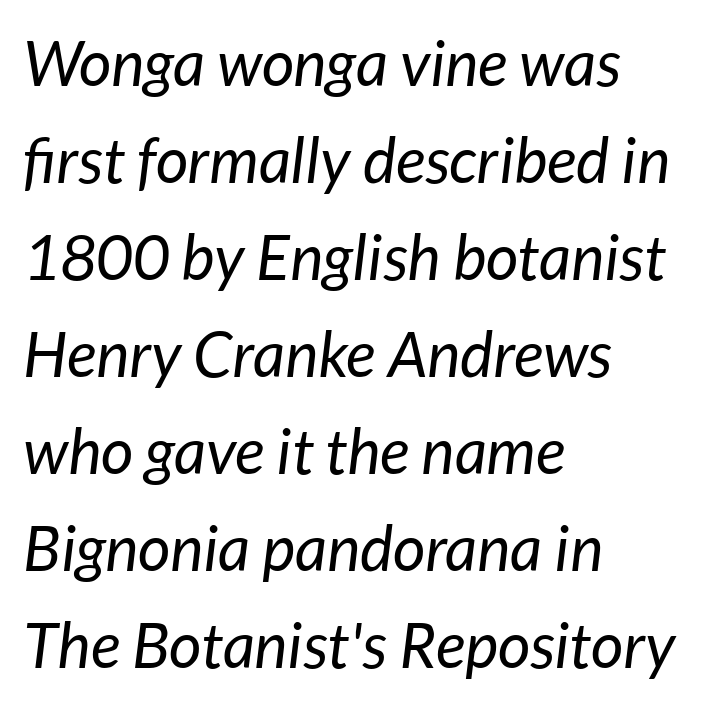
The vertical gap from one line to the next is medium. Words appear dense and cohesive because spacing is normal. The whole block is typeset with a tilt. Compared with a typical body face, this is equally light or lighter still. Underlining? Definitely not there.
